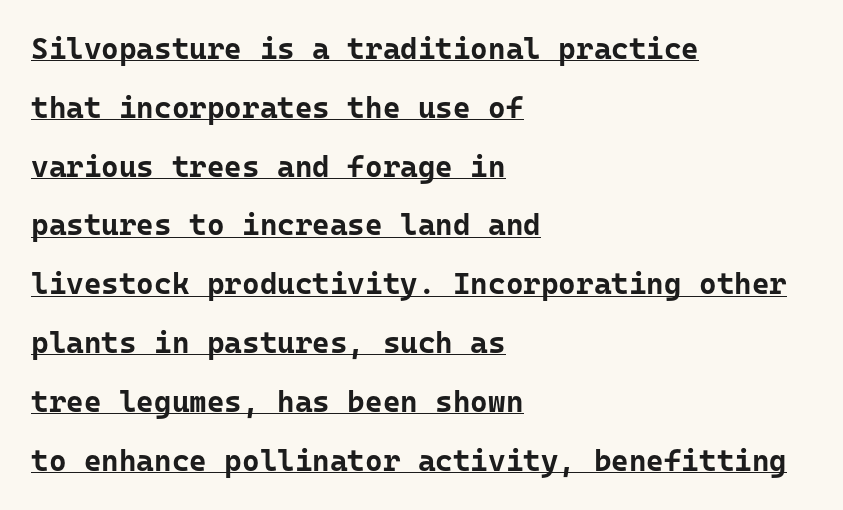
{"serif": "no", "italic": "no", "bold": "yes", "weight": "bold", "width": "normal", "stroke_contrast": "low", "x_height": "medium", "monospaced": "yes", "underline": "yes", "align": "left", "line_spacing": "loose", "line_spacing_ratio": 1.96, "letter_spacing": "normal", "letter_spacing_em": 0.0, "glyph_px": 30}
